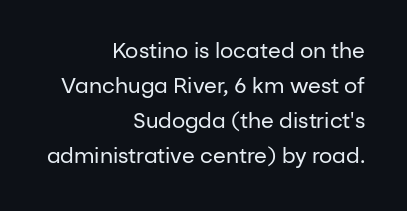
{"italic": "no", "bold": "no", "underline": "no", "align": "right", "line_spacing": "normal", "line_spacing_ratio": 1.66, "letter_spacing": "normal", "letter_spacing_em": 0.0, "glyph_px": 21}
